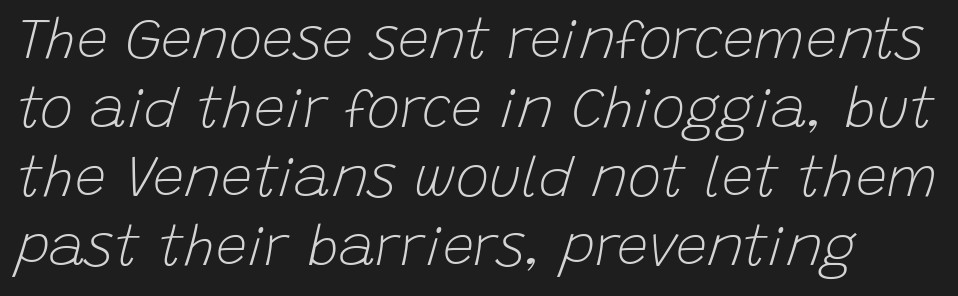
The image shows 56 px light type, italic (leaning right); set line spacing 1.23x, normal letter spacing, not underlined; low stroke contrast and a large x-height.
